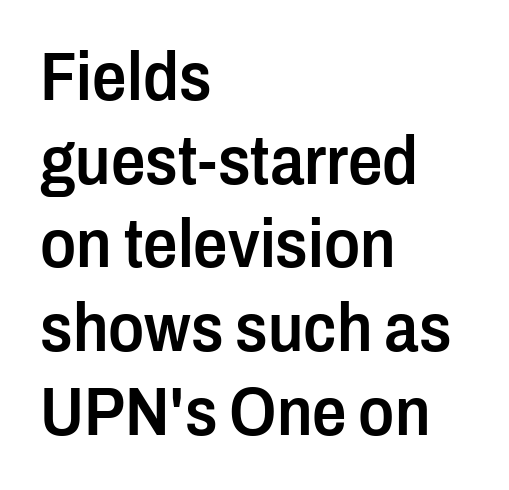
{"serif": "no", "italic": "no", "bold": "semi", "weight": "semibold", "width": "condensed", "stroke_contrast": "low", "x_height": "medium", "monospaced": "no", "underline": "no", "align": "left", "line_spacing_ratio": 1.23, "letter_spacing": "normal", "letter_spacing_em": 0.0, "glyph_px": 68}
